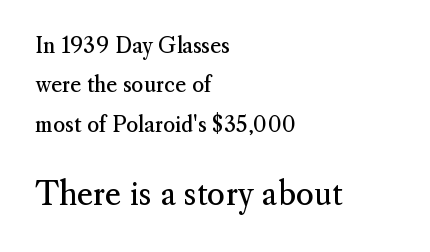
Larger block? The one below; the one above is distinctly smaller. The rendering uses natural spacing where letterforms have individual widths. The face used here is seriffed, in the tradition of book romans. The text block is weighted toward the left margin, trailing off unevenly rightward.
